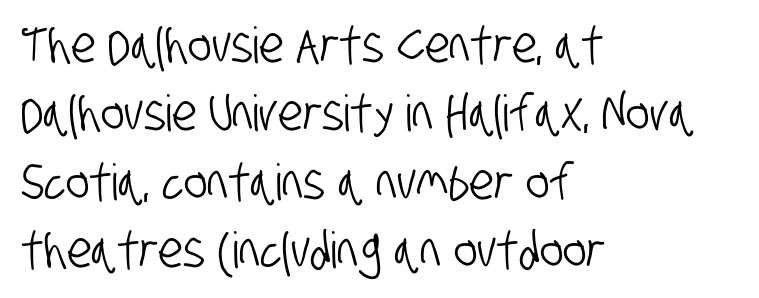
Think of a printed novel: that variable character pitch is what you see here. The compositor pushed each line to the left boundary. Vertically, the passage feels balanced, rows spaced as you'd expect. Only glyphs here, with clear space below each row.
